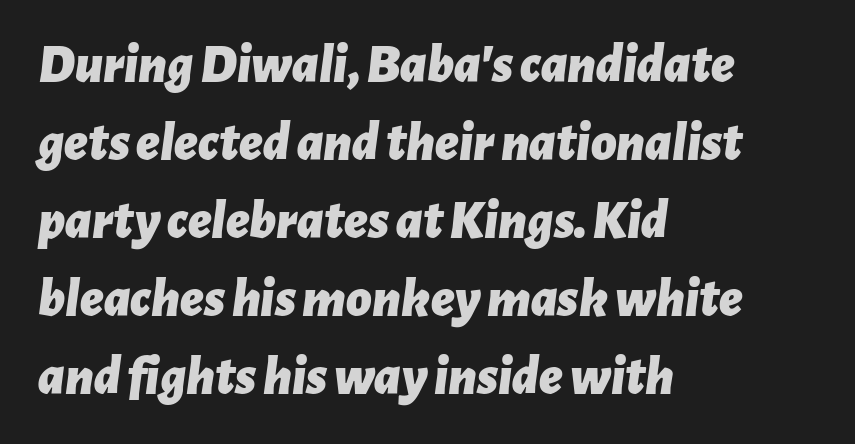
{"italic": "yes", "lean": "right", "slant_degrees": 7, "bold": "yes", "weight": "bold", "width": "normal", "stroke_contrast": "low", "x_height": "medium", "monospaced": "no", "underline": "no", "align": "left", "line_spacing": "normal", "line_spacing_ratio": 1.42, "letter_spacing": "normal", "letter_spacing_em": 0.0, "glyph_px": 55}
